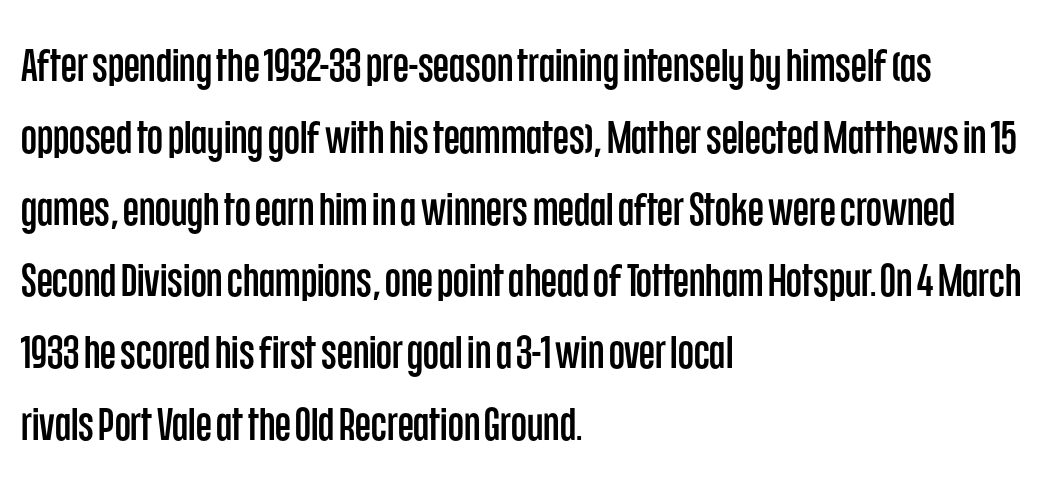
Students, note that the glyphs here touch the page at normal intervals. A typesetter would call this proportional, since set widths differ per character. Honestly, the row spacing looks completely unremarkable. The font family rendered here belongs to the sans-serif group. It's the straight-up-and-down kind of type. Visually the block forms a straight wall on the left and a jagged coastline on the right.
